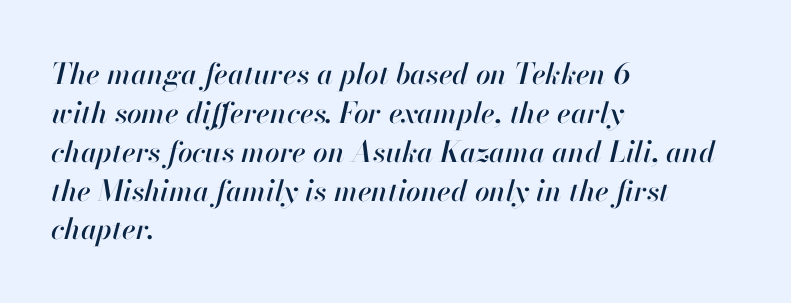
The image shows 29 px text type, italic (leaning right); set left-aligned, normal line spacing (1.34x), normal letter spacing, not underlined; high stroke contrast and a small x-height.
